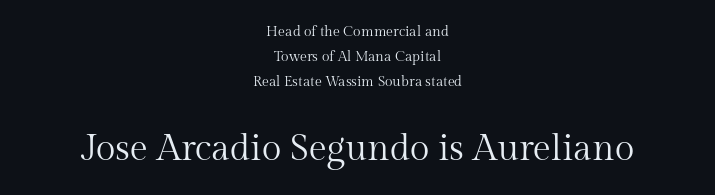
Q: Is the text bold? A: No.
Q: Is the text italic (slanted)? A: No, it is upright.
Q: Is the typeface a serif or a sans-serif typeface? A: Serif.
Q: Is the text underlined? A: No.
Q: How is the paragraph aligned? A: Centered.
Q: Is the spacing between letters normal or unusually wide? A: Normal.
Q: Which block of text is set in a larger size, the first (top) or the second (bottom)? A: The second (bottom) one.
Q: Width (condensed, normal, or wide)? A: Normal.
Q: Stroke contrast? A: Medium.
Q: x-height? A: Medium.
Q: Monospaced? A: No.
